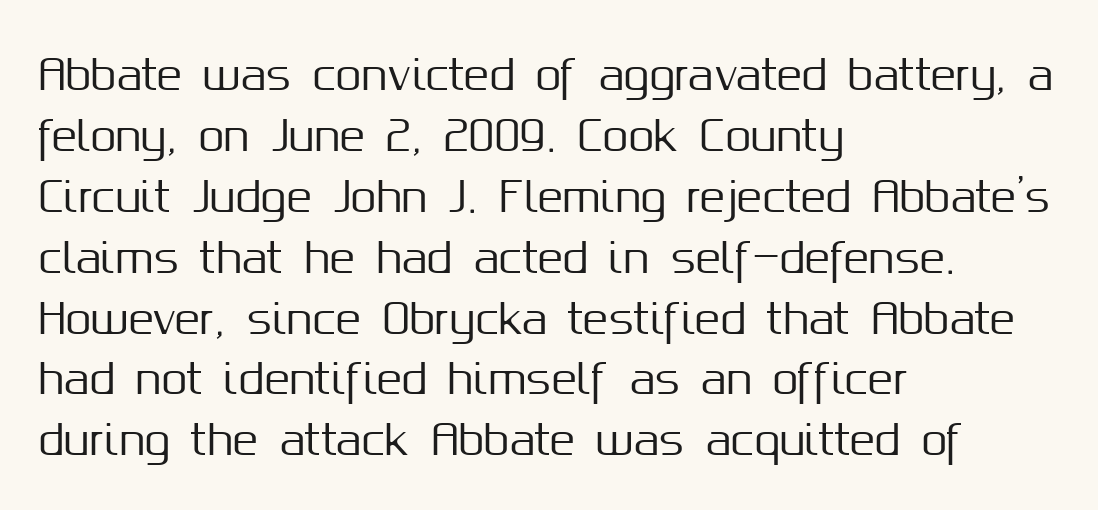
Tracking here is standard; glyphs follow each other at the usual distance. The specimen omits any rule beneath the text block's lines. Character widths vary here, with narrow letters taking less room than wide ones. Rendered with straight, roman letterforms. A normal amount of white space separates one row of letters from the next. These lines stack with their left ends in a neat column.
